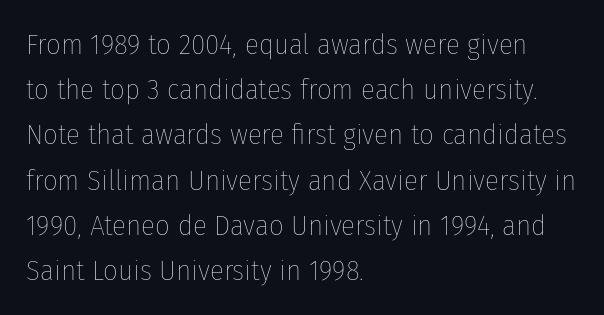
One-word summary of the alignment: left. The font's upright variant was chosen for this text. Has an underline been added? It has not. The letters advance in unequal steps, a hallmark of proportional type. The passage shown has conventional tracking throughout. One glance says typical: line gaps are just what's usual.
